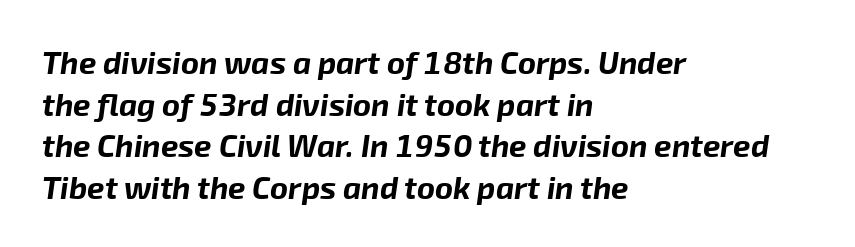
Q: Is the text bold? A: Yes.
Q: Is the text italic (slanted)? A: Yes, it leans right by about 8 degrees.
Q: Is the text underlined? A: No.
Q: How is the paragraph aligned? A: Left-aligned.
Q: Is the spacing between letters normal or unusually wide? A: Normal.
Q: Is the spacing between lines tight, normal or loose? A: Normal.
Q: Width (condensed, normal, or wide)? A: Normal.
Q: Stroke contrast? A: Low.
Q: x-height? A: Medium.
Q: Monospaced? A: No.
